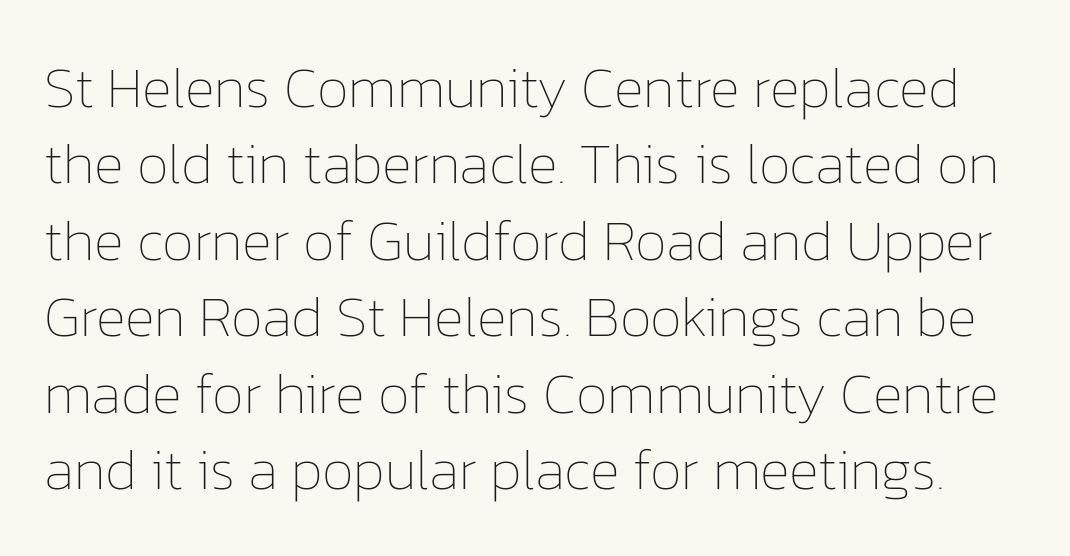
The image shows 57 px thin type, upright; set normal line spacing (1.34x), normal letter spacing, not underlined; low stroke contrast and a medium x-height.
